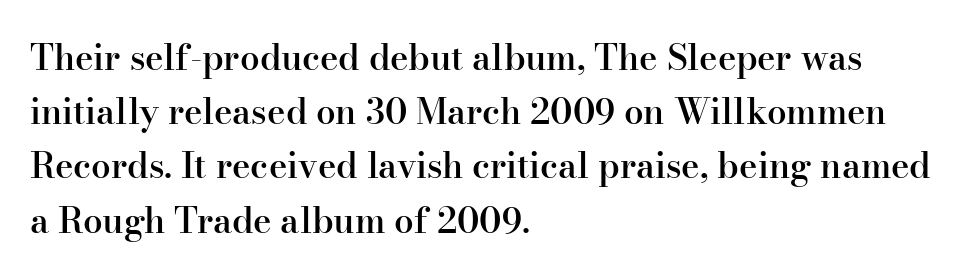
Q: Is the text bold? A: Semi-bold.
Q: Is the text italic (slanted)? A: No, it is upright.
Q: Is the typeface a serif or a sans-serif typeface? A: Serif.
Q: Is the text underlined? A: No.
Q: How is the paragraph aligned? A: Left-aligned.
Q: Is the spacing between letters normal or unusually wide? A: Normal.
Q: Is the spacing between lines tight, normal or loose? A: Normal.
Q: Width (condensed, normal, or wide)? A: Normal.
Q: Stroke contrast? A: High.
Q: x-height? A: Small.
Q: Monospaced? A: No.
